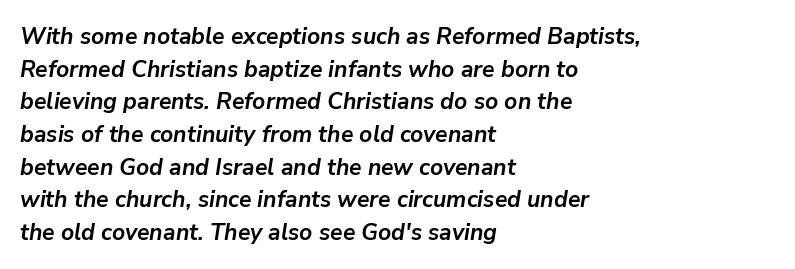
Q: Is the text bold? A: Yes.
Q: Is the text italic (slanted)? A: Yes, it leans right by about 9 degrees.
Q: Is the text underlined? A: No.
Q: How is the paragraph aligned? A: Left-aligned.
Q: Is the spacing between letters normal or unusually wide? A: Normal.
Q: Is the spacing between lines tight, normal or loose? A: Normal.
